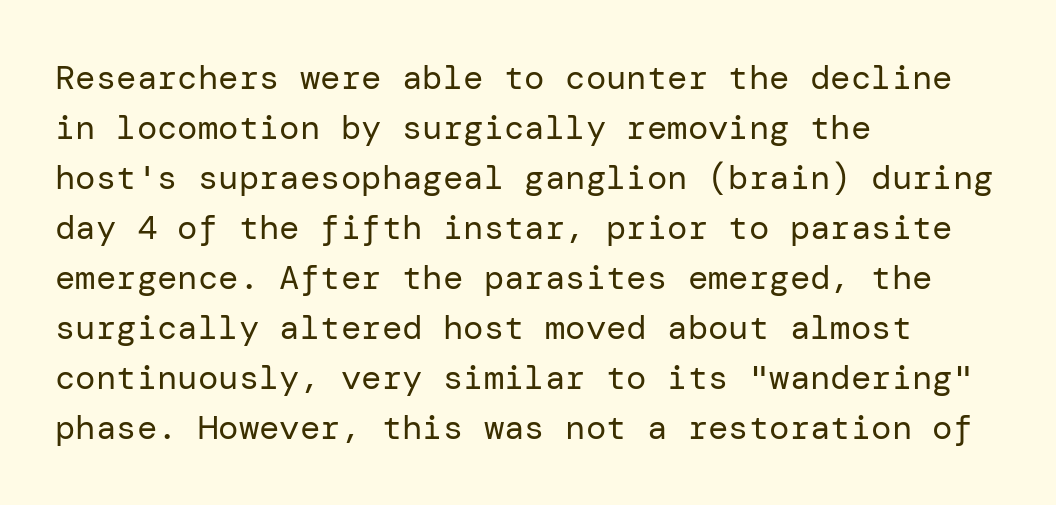
{"serif": "no", "italic": "no", "bold": "no", "weight": "regular", "width": "normal", "stroke_contrast": "low", "x_height": "medium", "underline": "no", "align": "left", "line_spacing": "normal", "line_spacing_ratio": 1.47, "letter_spacing": "normal", "letter_spacing_em": 0.0, "glyph_px": 34}
